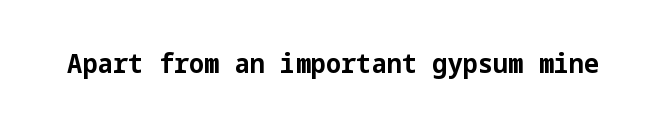
Q: Is the text bold? A: Yes.
Q: Is the text italic (slanted)? A: No, it is upright.
Q: Is the text underlined? A: No.
Q: Is the spacing between letters normal or unusually wide? A: Normal.
